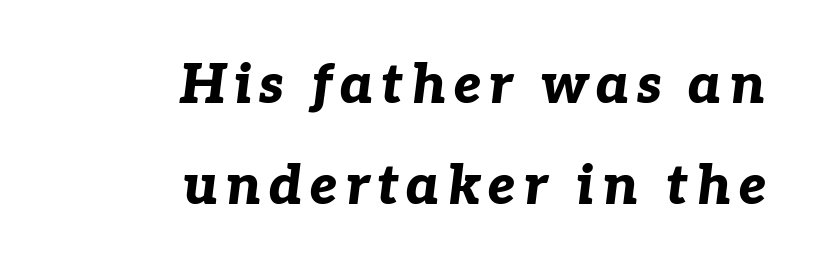
Q: Is the text bold? A: Yes.
Q: Is the text italic (slanted)? A: Yes, it leans right by about 7 degrees.
Q: Is the text underlined? A: No.
Q: How is the paragraph aligned? A: Right-aligned.
Q: Width (condensed, normal, or wide)? A: Normal.
Q: Stroke contrast? A: Low.
Q: x-height? A: Medium.
Q: Monospaced? A: No.
